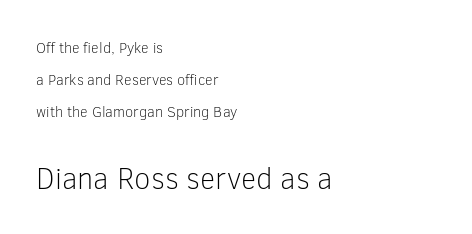
{"serif": "no", "italic": "no", "bold": "no", "weight": "light", "width": "normal", "stroke_contrast": "low", "x_height": "medium", "monospaced": "no", "underline": "no", "align": "left", "line_spacing": "loose", "line_spacing_ratio": 2.13, "letter_spacing": "normal", "letter_spacing_em": 0.0, "larger_block": "second", "size_ratio": 2.0, "glyph_px": 30}
